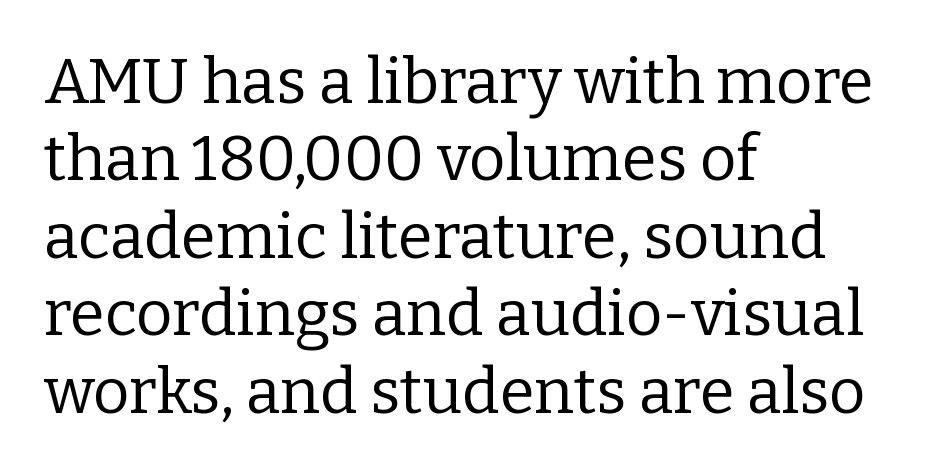
Where is the straight margin? On the left. Spacing verdict: proportional, widths tailored to each character. Note: serifs present on the glyphs. Weight: in the light-to-regular range. Letters rest on an invisible, unmarked baseline. A typesetter would mark this as roman, not italic.
